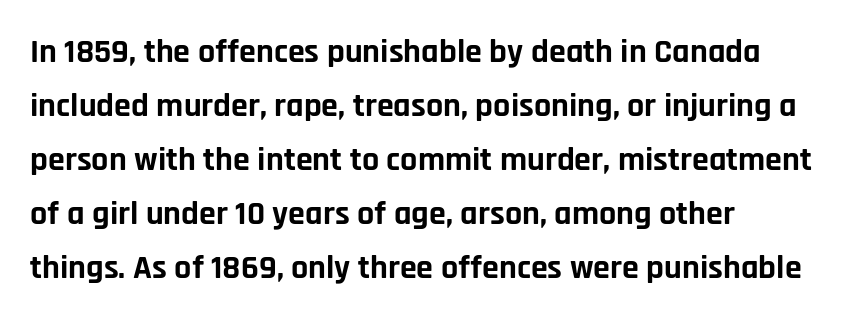
{"serif": "no", "italic": "no", "bold": "yes", "weight": "bold", "width": "normal", "stroke_contrast": "low", "x_height": "large", "monospaced": "no", "underline": "no", "align": "left", "line_spacing": "normal", "line_spacing_ratio": 1.59, "letter_spacing": "normal", "letter_spacing_em": 0.0, "glyph_px": 34}
